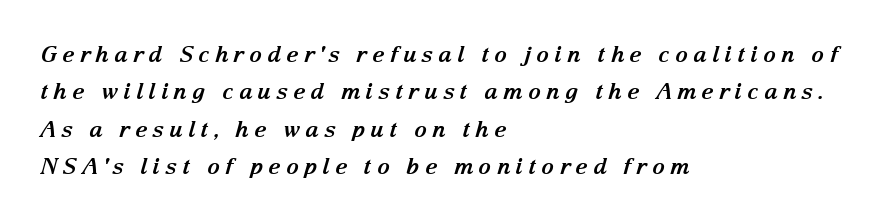
{"italic": "yes", "lean": "right", "slant_degrees": 15, "bold": "yes", "underline": "no", "align": "left", "line_spacing": "normal", "line_spacing_ratio": 1.7, "letter_spacing": "wide", "letter_spacing_em": 0.23, "glyph_px": 22}
